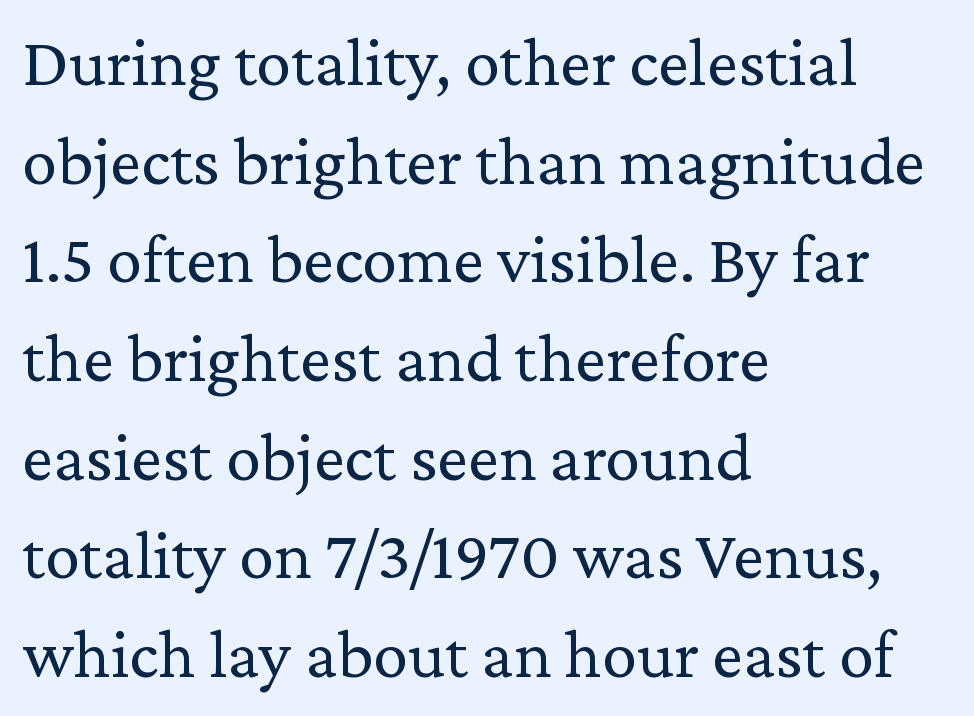
The image shows 70 px regular-weight serif type, upright; set left-aligned, normal line spacing (1.41x), normal letter spacing, not underlined; low stroke contrast and a medium x-height.
